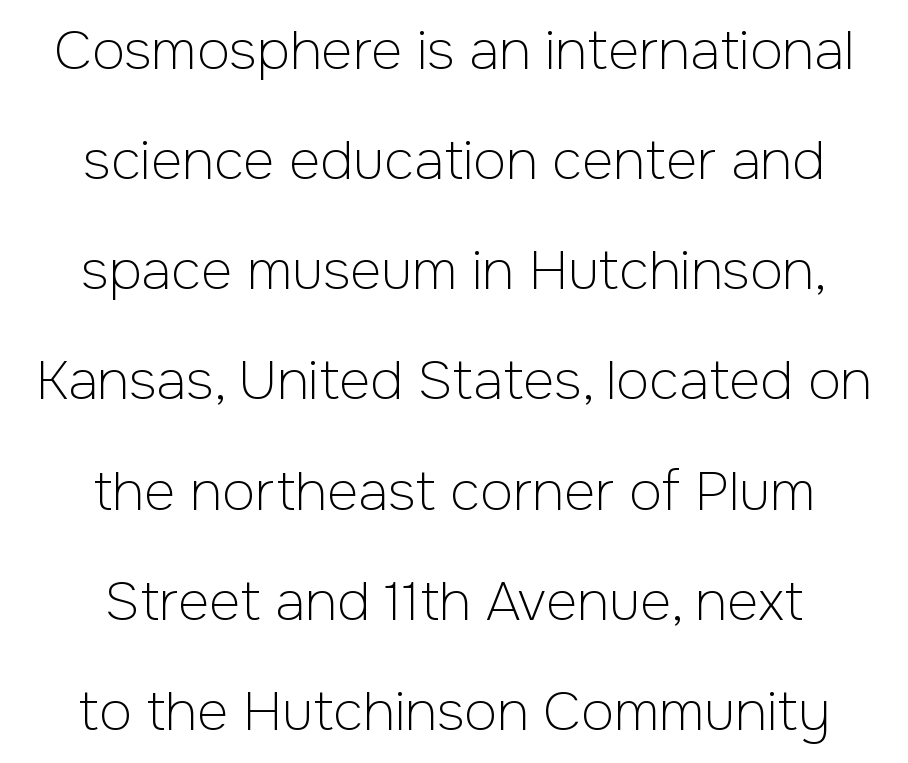
{"serif": "no", "italic": "no", "bold": "no", "weight": "light", "width": "normal", "stroke_contrast": "low", "x_height": "medium", "monospaced": "no", "underline": "no", "align": "center", "line_spacing": "loose", "line_spacing_ratio": 2.04, "letter_spacing": "normal", "letter_spacing_em": 0.0, "glyph_px": 54}
